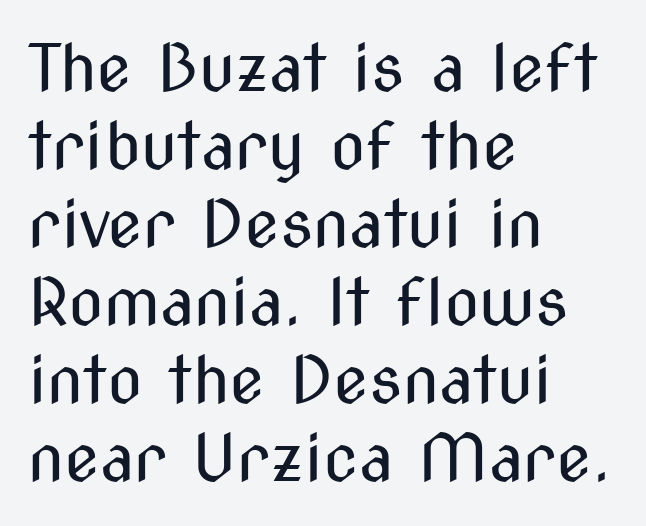
The image shows 65 px regular-weight, condensed sans-serif type, upright; set left-aligned, line spacing 1.2x, normal letter spacing, not underlined; medium stroke contrast and a medium x-height.
